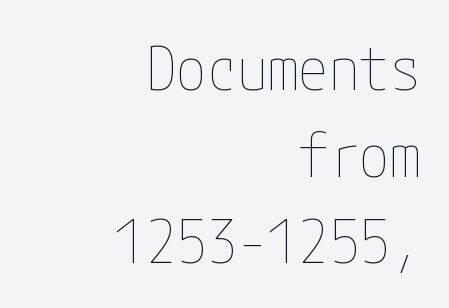
The lines are quadded right. The rendering uses a moderate line-height, typical for paragraphs. The gaps between neighbouring characters are ordinary and unremarkable. The strokes are not fattened; the text isn't bold. The baseline area is clear.
